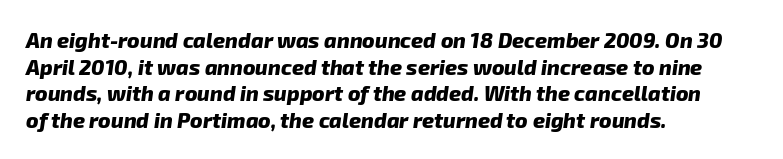
{"bold": "yes", "underline": "no", "align": "left", "line_spacing": "normal", "line_spacing_ratio": 1.27, "letter_spacing": "normal", "letter_spacing_em": 0.0, "glyph_px": 21}
